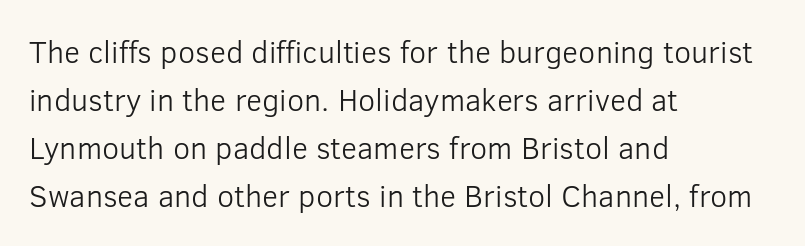
{"serif": "no", "italic": "no", "bold": "no", "weight": "light", "width": "normal", "stroke_contrast": "low", "x_height": "medium", "monospaced": "no", "underline": "no", "align": "left", "line_spacing": "normal", "line_spacing_ratio": 1.55, "letter_spacing": "normal", "letter_spacing_em": 0.0, "glyph_px": 31}
